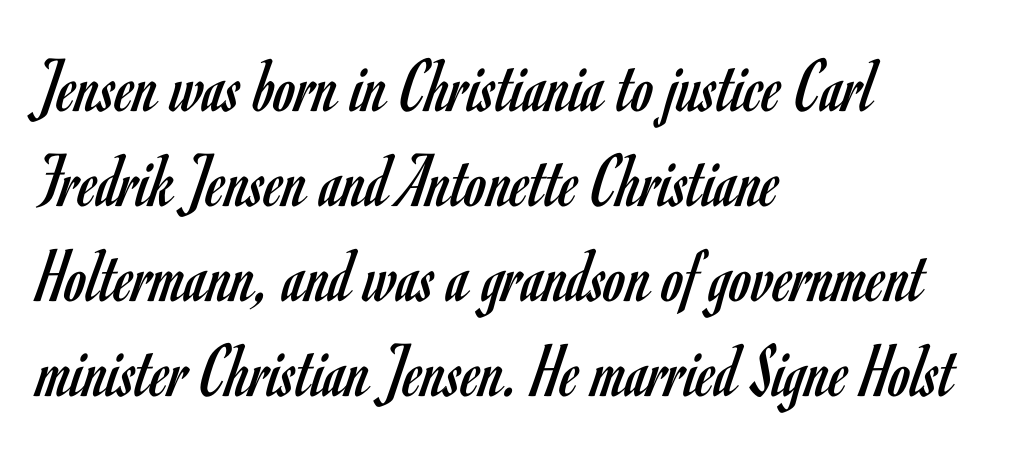
Character widths vary here, with narrow letters taking less room than wide ones. The letterforms sit at book weight or below. Type style note: lacks serifs.
